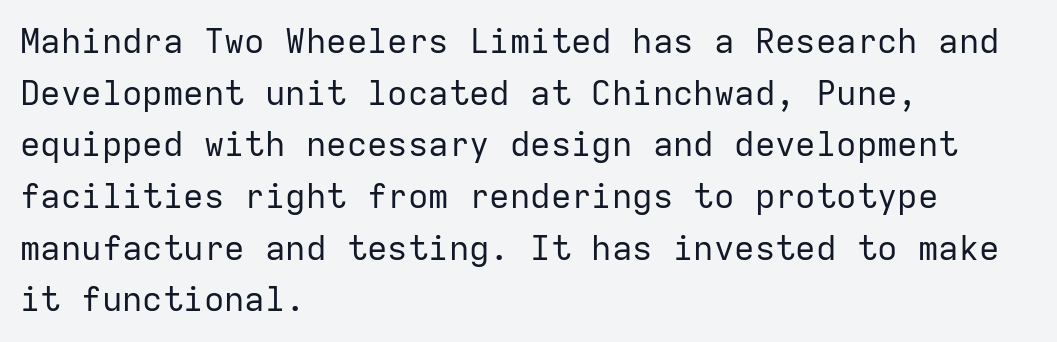
{"serif": "no", "italic": "no", "bold": "no", "weight": "regular", "width": "normal", "stroke_contrast": "low", "x_height": "medium", "monospaced": "yes", "underline": "no", "align": "left", "line_spacing": "normal", "line_spacing_ratio": 1.52, "letter_spacing": "normal", "letter_spacing_em": 0.0, "glyph_px": 34}
